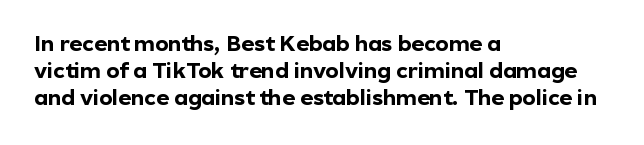
A typesetter would mark this as roman, not italic. What stands out about the letter spacing? Nothing — it is the standard amount. The baseline area is clear. Caption: bold face, heavy strokes.
